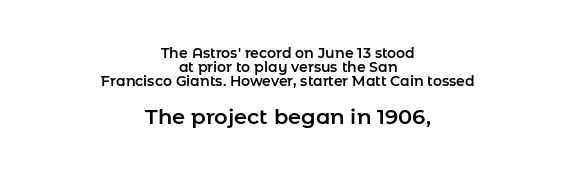
The image shows 21 px text type, upright; set centered, tight line spacing (1.0x), normal letter spacing, not underlined; the second (bottom) block is 1.5x larger.
